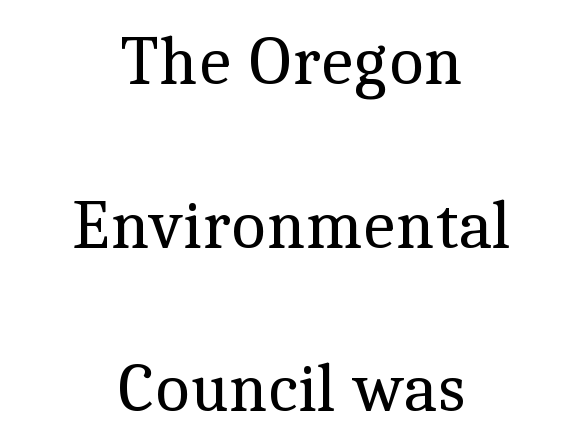
{"serif": "yes", "italic": "no", "bold": "no", "weight": "regular", "width": "normal", "x_height": "medium", "monospaced": "no", "underline": "no", "align": "center", "line_spacing": "loose", "line_spacing_ratio": 2.37, "letter_spacing": "normal", "letter_spacing_em": 0.0, "glyph_px": 69}
